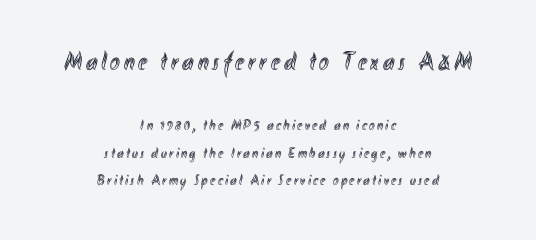
Unmarked baselines from the first word to the last. The earlier block is typeset at a bigger size than the later block. Notice how the passage keeps no hard edge, just a central spine.
